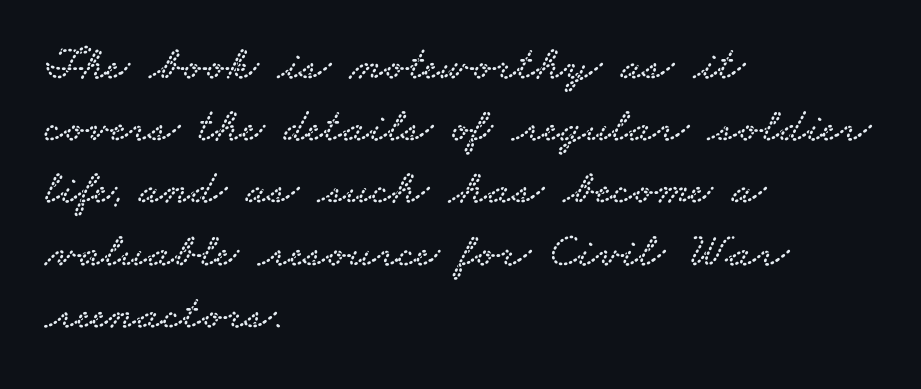
The space beneath each line is pristine and unruled. Is this a fixed-width face? No — the glyphs have proportional, varying widths. Quick note: interline space is typical. Font category for this specimen: serif. In terms of letterspacing, this is plain default setting. Casual observation: everything's shoved over to the left.
